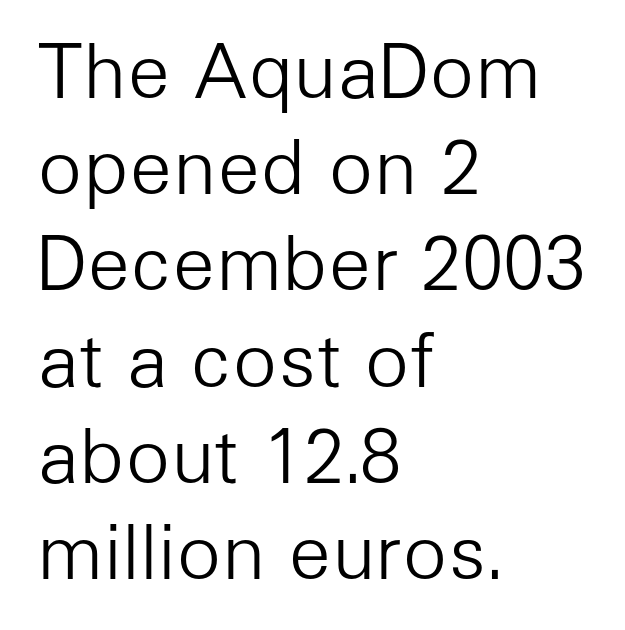
Regarding leading, the lines here are spaced in the standard way. Is the letter spacing exaggerated? No — it looks like the ordinary default. The rendering uses natural spacing where letterforms have individual widths. The ragged edge is on the right, which tells us the setting is flush left.
